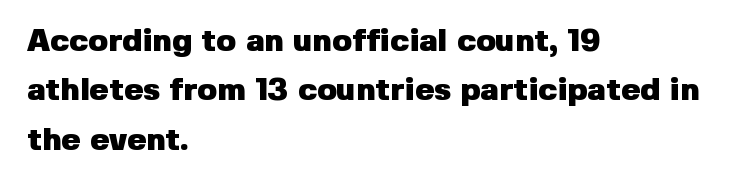
Q: Is the text bold? A: Yes.
Q: Is the text italic (slanted)? A: No, it is upright.
Q: Is the typeface a serif or a sans-serif typeface? A: Sans-serif.
Q: Is the text underlined? A: No.
Q: How is the paragraph aligned? A: Left-aligned.
Q: Is the spacing between letters normal or unusually wide? A: Normal.
Q: Is the spacing between lines tight, normal or loose? A: Normal.
Q: Width (condensed, normal, or wide)? A: Normal.
Q: Stroke contrast? A: Low.
Q: x-height? A: Medium.
Q: Monospaced? A: No.
